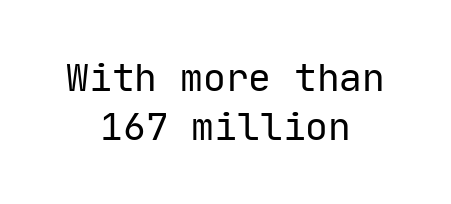
{"serif": "no", "italic": "no", "bold": "no", "weight": "regular", "width": "normal", "stroke_contrast": "low", "x_height": "medium", "monospaced": "yes", "underline": "no", "align": "center", "line_spacing": "normal", "line_spacing_ratio": 1.3, "letter_spacing": "normal", "letter_spacing_em": 0.0, "glyph_px": 38}
